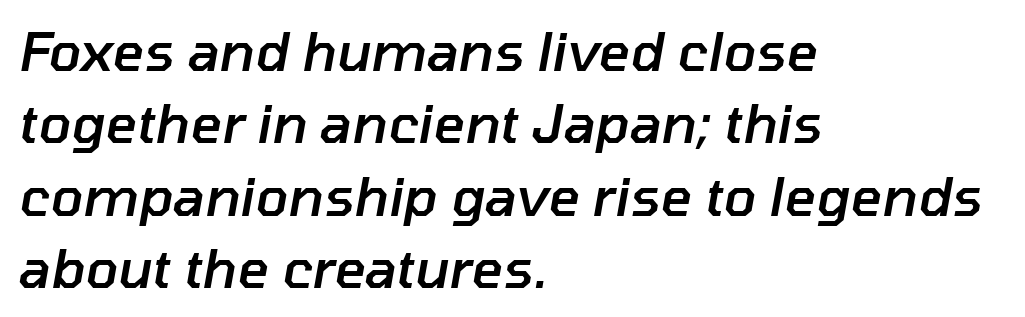
Q: Is the text bold? A: Semi-bold.
Q: Is the text italic (slanted)? A: Yes, it leans right by about 10 degrees.
Q: Is the text underlined? A: No.
Q: How is the paragraph aligned? A: Left-aligned.
Q: Is the spacing between letters normal or unusually wide? A: Normal.
Q: Is the spacing between lines tight, normal or loose? A: Normal.
Q: Width (condensed, normal, or wide)? A: Normal.
Q: Stroke contrast? A: Low.
Q: x-height? A: Medium.
Q: Monospaced? A: No.
